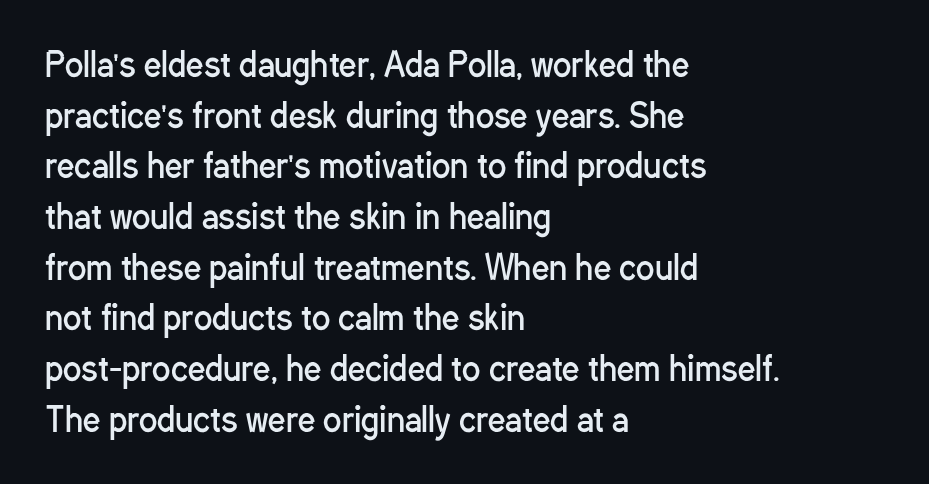
{"serif": "no", "italic": "no", "bold": "no", "weight": "regular", "width": "condensed", "stroke_contrast": "low", "x_height": "medium", "monospaced": "no", "underline": "no", "align": "left", "line_spacing": "normal", "line_spacing_ratio": 1.49, "letter_spacing": "normal", "letter_spacing_em": 0.0, "glyph_px": 34}
